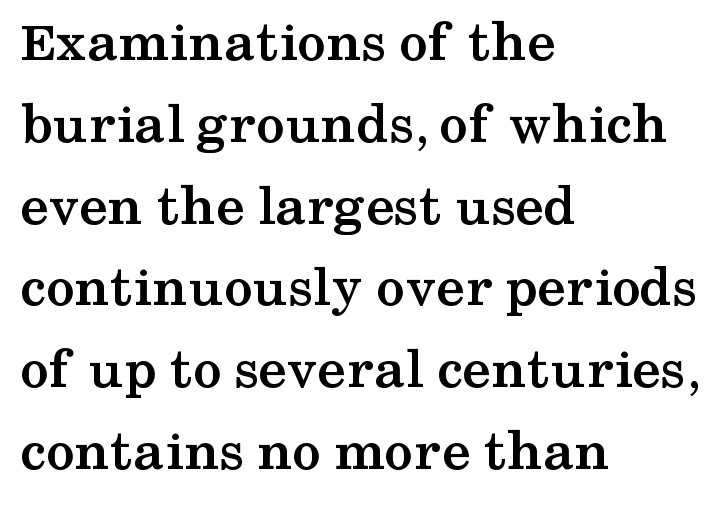
Q: Is the text bold? A: Yes.
Q: Is the text italic (slanted)? A: No, it is upright.
Q: Is the typeface a serif or a sans-serif typeface? A: Serif.
Q: Is the text underlined? A: No.
Q: How is the paragraph aligned? A: Left-aligned.
Q: Is the spacing between letters normal or unusually wide? A: Normal.
Q: Is the spacing between lines tight, normal or loose? A: Normal.
Q: Width (condensed, normal, or wide)? A: Wide.
Q: Stroke contrast? A: Medium.
Q: x-height? A: Medium.
Q: Monospaced? A: No.
